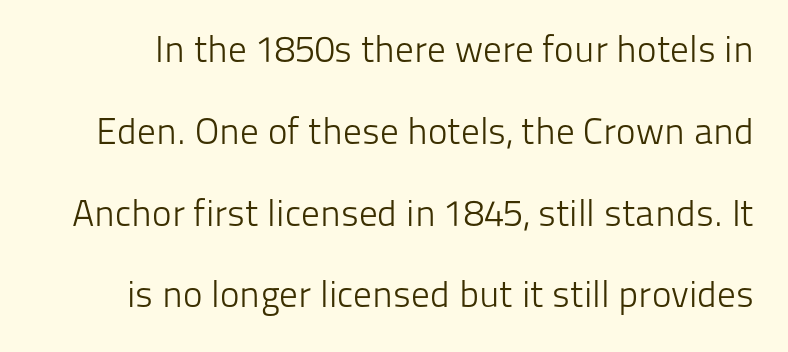
The image shows 37 px light sans-serif type, upright; set loose line spacing (2.21x), normal letter spacing, not underlined; low stroke contrast and a medium x-height.
